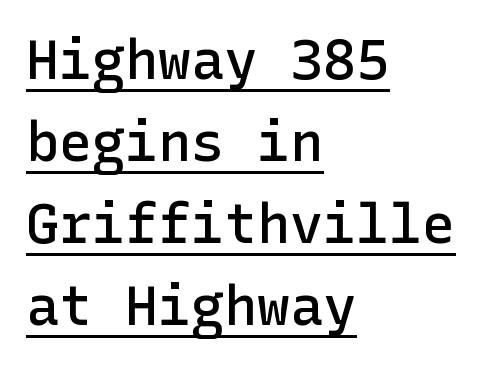
{"serif": "no", "italic": "no", "bold": "semi", "weight": "semibold", "width": "normal", "stroke_contrast": "low", "x_height": "medium", "underline": "yes", "align": "left", "line_spacing": "normal", "line_spacing_ratio": 1.49, "letter_spacing": "normal", "letter_spacing_em": 0.0, "glyph_px": 55}
